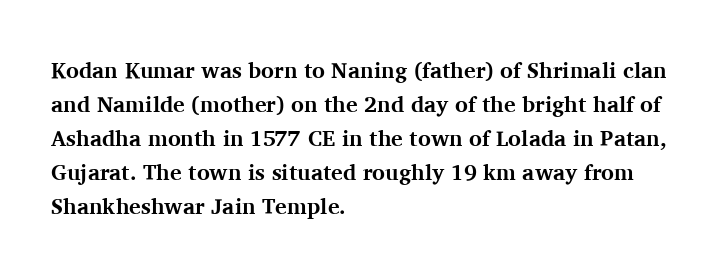
The lettering holds an erect, upright posture throughout. No word sits above an underline. Thick stems and heavy bowls — unmistakably bold. How are the letters spaced? Ordinarily, with no added tracking. Line beginnings align vertically; line endings do not.
